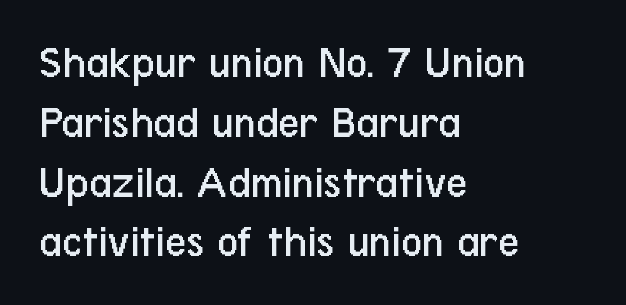
The image shows 46 px regular-weight, condensed sans-serif type, upright; set left-aligned, normal line spacing (1.3x), normal letter spacing, not underlined; low stroke contrast and a medium x-height.
